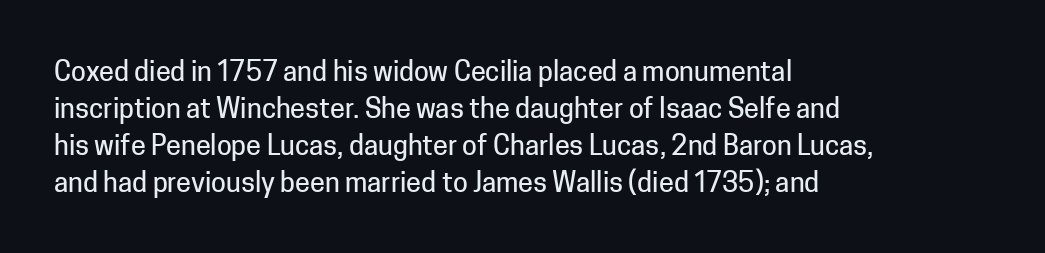
A typesetter would call this zero additional tracking. Notice how descenders clear the ascenders below comfortably — that's standard leading. Ordinary non-slanted type is in use. Letters rest on an invisible, unmarked baseline.
